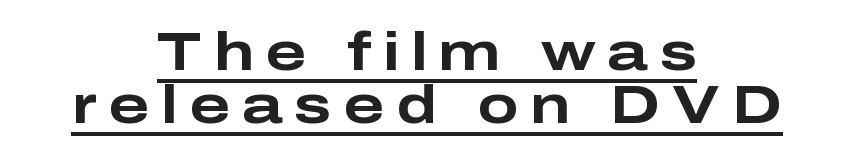
Q: Is the text bold? A: Yes.
Q: Is the text italic (slanted)? A: No, it is upright.
Q: Is the typeface a serif or a sans-serif typeface? A: Sans-serif.
Q: Is the text underlined? A: Yes.
Q: How is the paragraph aligned? A: Centered.
Q: Is the spacing between letters normal or unusually wide? A: Unusually wide.
Q: Is the spacing between lines tight, normal or loose? A: Tight.
Q: Width (condensed, normal, or wide)? A: Wide.
Q: Stroke contrast? A: Low.
Q: x-height? A: Medium.
Q: Monospaced? A: No.
